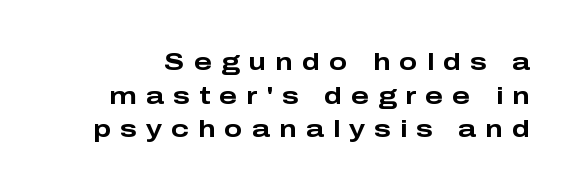
Q: Is the text bold? A: Yes.
Q: Is the text italic (slanted)? A: No, it is upright.
Q: Is the text underlined? A: No.
Q: Is the spacing between letters normal or unusually wide? A: Unusually wide.
Q: Is the spacing between lines tight, normal or loose? A: Normal.
